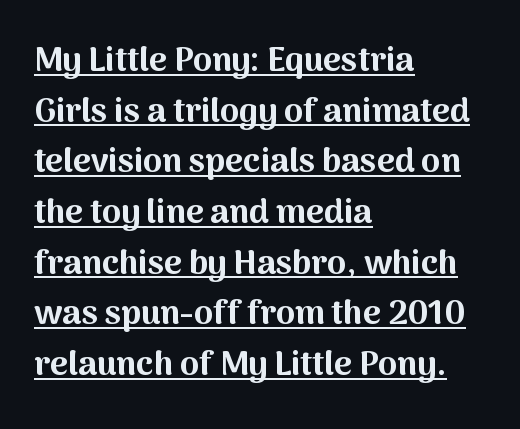
Q: Is the text bold? A: Yes.
Q: Is the text italic (slanted)? A: No, it is upright.
Q: Is the typeface a serif or a sans-serif typeface? A: Sans-serif.
Q: Is the text underlined? A: Yes.
Q: How is the paragraph aligned? A: Left-aligned.
Q: Is the spacing between letters normal or unusually wide? A: Normal.
Q: Is the spacing between lines tight, normal or loose? A: Normal.
Q: Width (condensed, normal, or wide)? A: Normal.
Q: Stroke contrast? A: Medium.
Q: x-height? A: Medium.
Q: Monospaced? A: No.
